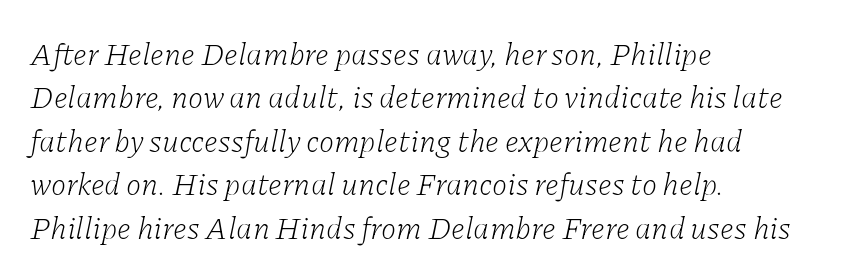
The letters look calm and open, with moderate or lighter stems. Is the block centered? No — it sits flush against the left margin. The letters are slanted; this is an italic face. These lines sit exactly where default settings would place them.
